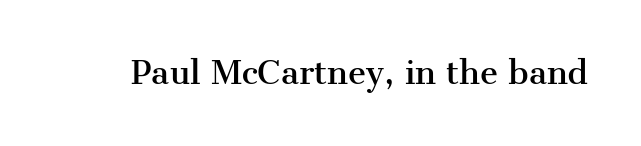
Q: Is the text italic (slanted)? A: No, it is upright.
Q: Is the typeface a serif or a sans-serif typeface? A: Serif.
Q: Is the text underlined? A: No.
Q: Is the spacing between letters normal or unusually wide? A: Normal.
Q: Width (condensed, normal, or wide)? A: Normal.
Q: Stroke contrast? A: Medium.
Q: x-height? A: Medium.
Q: Monospaced? A: No.
